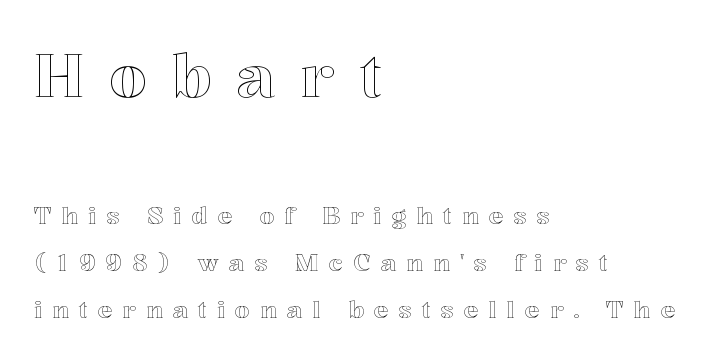
{"italic": "no", "width": "normal", "x_height": "medium", "monospaced": "no", "underline": "no", "align": "left", "line_spacing": "loose", "line_spacing_ratio": 1.94, "letter_spacing": "wide", "letter_spacing_em": 0.42, "larger_block": "first", "size_ratio": 2.5, "glyph_px": 60}
